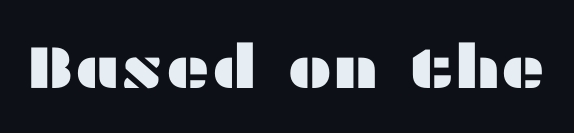
{"serif": "no", "italic": "no", "width": "wide", "stroke_contrast": "medium", "x_height": "medium", "monospaced": "no", "underline": "no", "letter_spacing": "normal", "letter_spacing_em": 0.0, "glyph_px": 61}
